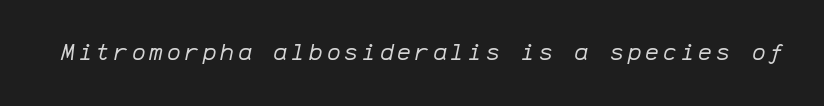
Notice how the stems are inclined rather than vertical — that's the hallmark of italics. Check the space under the baseline: it is left empty. On a weight scale, this lands at 450 or below.
